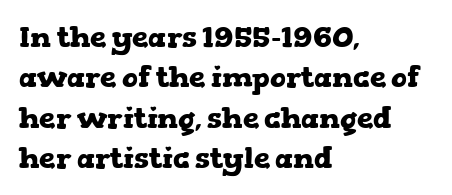
Q: Is the text bold? A: Yes.
Q: Is the text italic (slanted)? A: No, it is upright.
Q: Is the typeface a serif or a sans-serif typeface? A: Serif.
Q: Is the text underlined? A: No.
Q: How is the paragraph aligned? A: Left-aligned.
Q: Is the spacing between letters normal or unusually wide? A: Normal.
Q: Is the spacing between lines tight, normal or loose? A: Normal.
Q: Width (condensed, normal, or wide)? A: Wide.
Q: Stroke contrast? A: Low.
Q: x-height? A: Medium.
Q: Monospaced? A: No.
